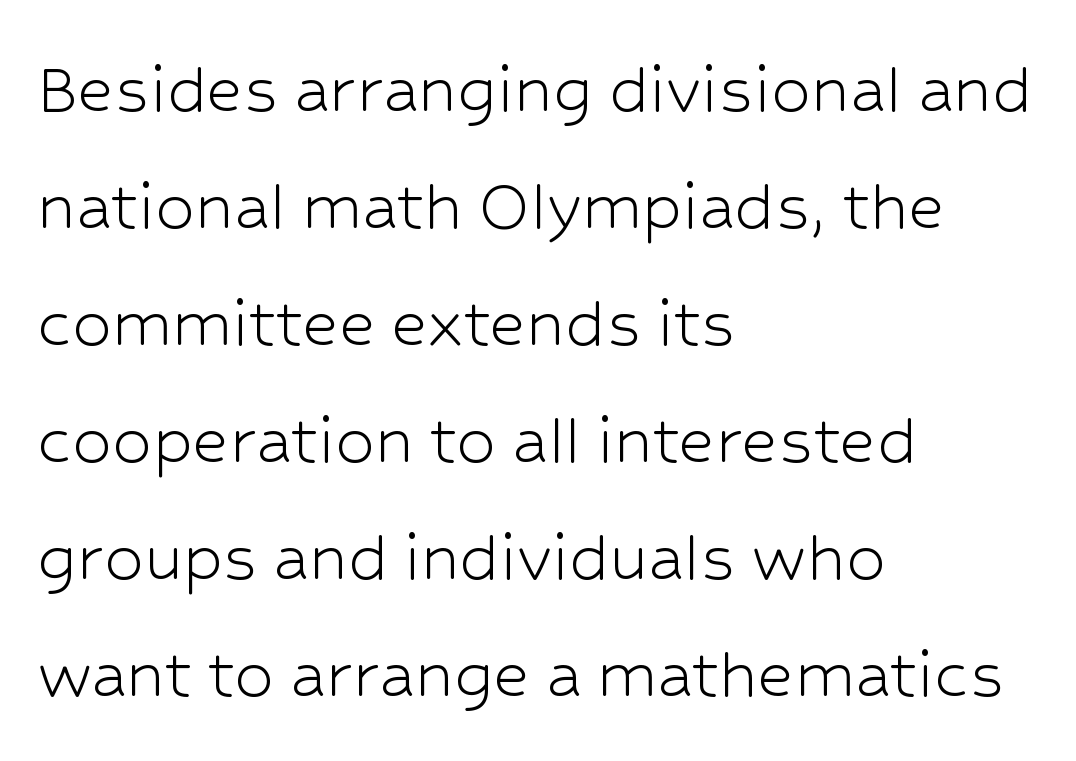
Q: Is the text bold? A: No.
Q: Is the text italic (slanted)? A: No, it is upright.
Q: Is the typeface a serif or a sans-serif typeface? A: Sans-serif.
Q: Is the text underlined? A: No.
Q: How is the paragraph aligned? A: Left-aligned.
Q: Is the spacing between letters normal or unusually wide? A: Normal.
Q: Is the spacing between lines tight, normal or loose? A: Normal.
Q: Width (condensed, normal, or wide)? A: Normal.
Q: Stroke contrast? A: Low.
Q: x-height? A: Medium.
Q: Monospaced? A: No.
